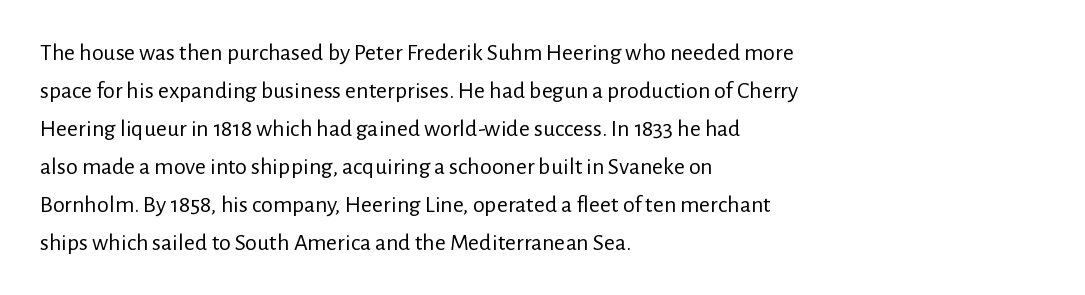
{"italic": "no", "bold": "no", "underline": "no", "align": "left", "line_spacing": "normal", "line_spacing_ratio": 1.58, "letter_spacing": "normal", "letter_spacing_em": 0.0, "glyph_px": 24}
